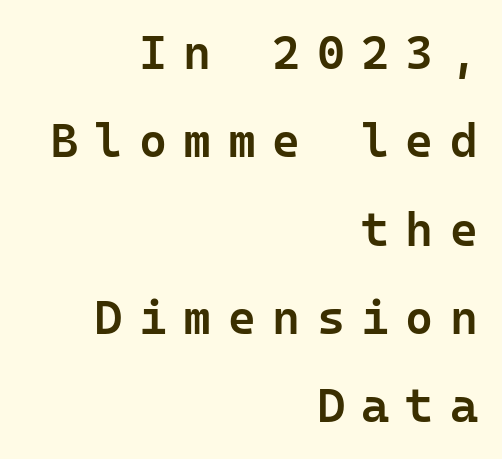
The image shows 48 px semibold sans-serif type, upright, monospaced; set right-aligned, line spacing 1.84x, unusually wide letter spacing (+0.34 em), not underlined; low stroke contrast and a medium x-height.
